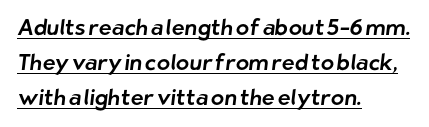
{"underline": "yes", "align": "left", "line_spacing": "normal", "line_spacing_ratio": 1.59, "letter_spacing": "normal", "letter_spacing_em": 0.0, "glyph_px": 22}
